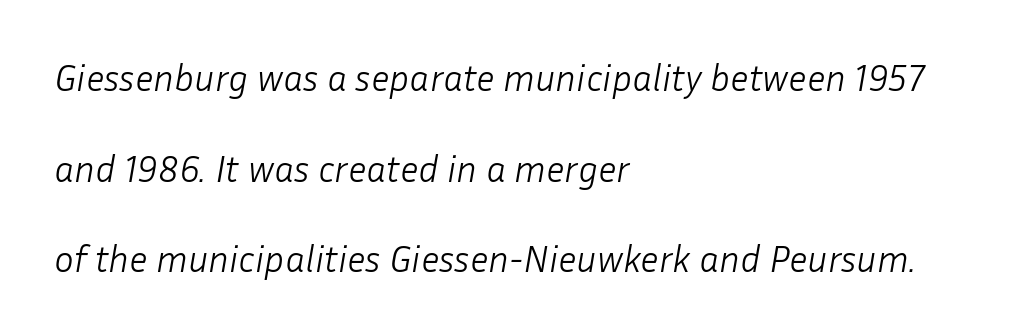
The image shows 37 px light type, italic (leaning right); set left-aligned, loose line spacing (2.45x), normal letter spacing, not underlined; low stroke contrast and a medium x-height.
